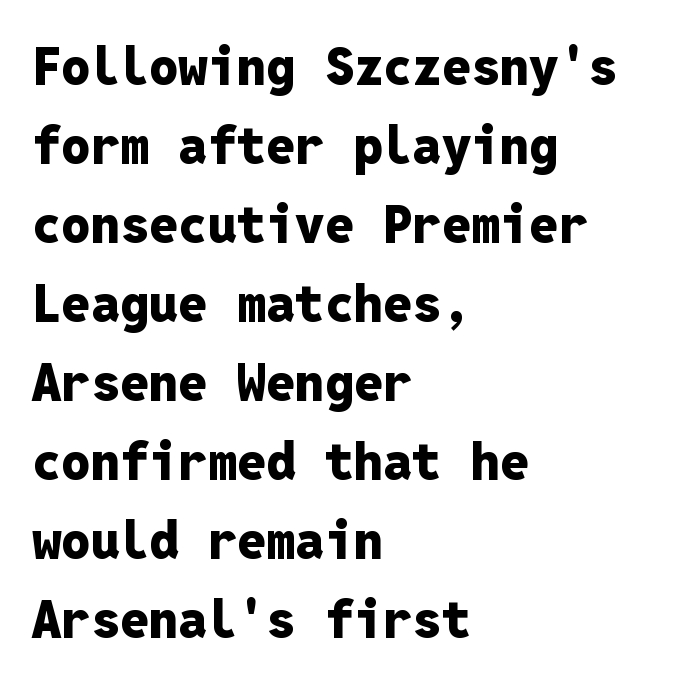
The image shows 52 px heavy sans-serif type, upright, monospaced; set left-aligned, normal line spacing (1.52x), normal letter spacing, not underlined; low stroke contrast and a medium x-height.
